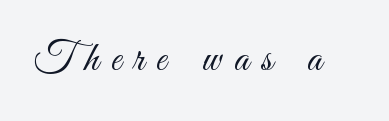
{"serif": "no", "bold": "no", "weight": "light", "width": "condensed", "stroke_contrast": "medium", "x_height": "small", "monospaced": "no", "underline": "no", "letter_spacing": "wide", "letter_spacing_em": 0.29, "glyph_px": 42}
